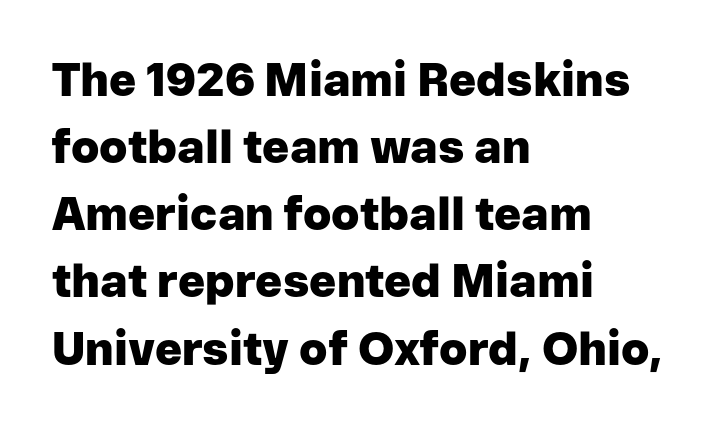
{"serif": "no", "italic": "no", "bold": "yes", "weight": "heavy", "width": "normal", "stroke_contrast": "low", "x_height": "medium", "monospaced": "no", "underline": "no", "align": "left", "line_spacing": "normal", "line_spacing_ratio": 1.46, "letter_spacing": "normal", "letter_spacing_em": 0.0, "glyph_px": 46}
